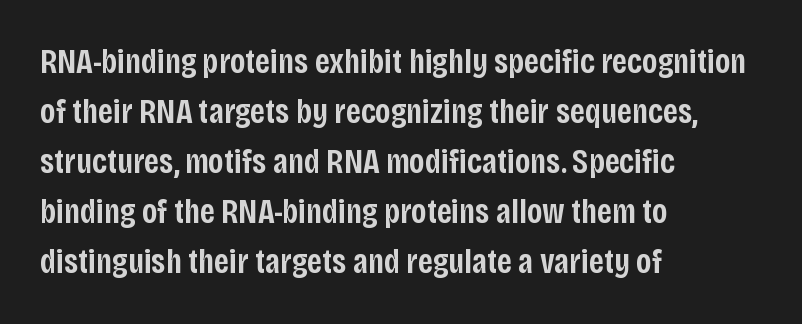
Heft: intermediate — a semibold. The face used here is proportionally spaced, like ordinary book or web type. Interline gaps are of average width in this sample. Do the letters lean? They stand straight.
